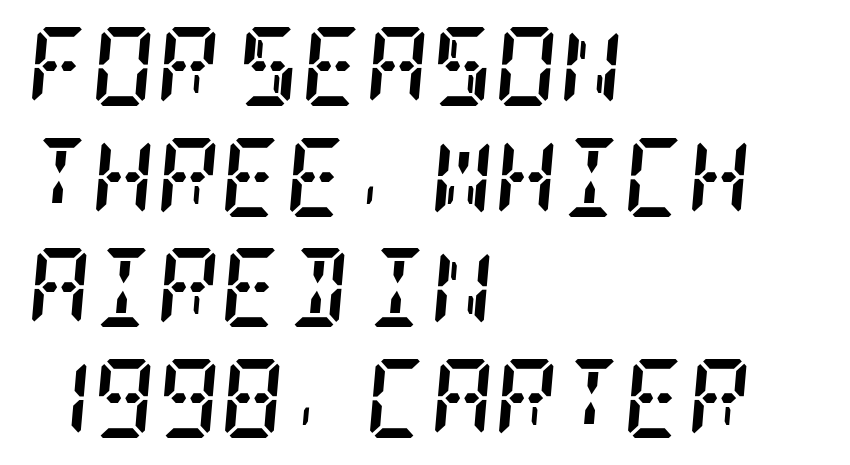
{"serif": "yes", "italic": "yes", "lean": "right", "slant_degrees": 5, "bold": "yes", "weight": "semibold", "width": "condensed", "stroke_contrast": "low", "x_height": "large", "underline": "no", "align": "left", "line_spacing": "normal", "line_spacing_ratio": 1.4, "letter_spacing": "normal", "letter_spacing_em": 0.0, "glyph_px": 79}
